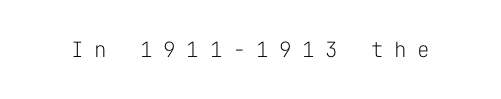
The lettering stays uniformly vertical, giving the passage a roman look. Inter-character spacing is expanded well beyond the font's built-in metrics. No word sits above an underline. Think standard paragraph weight, or any step lighter than that.
